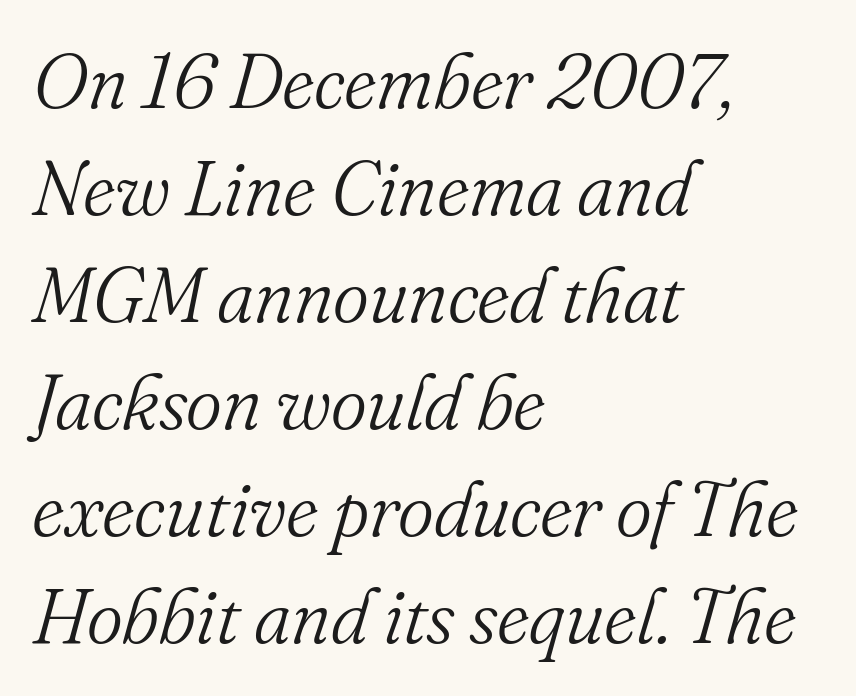
The letterforms sit shoulder to shoulder at normal distance. Is the stroke heavy? The answer is a plain regular-or-lighter. Italic? Definitely — the glyphs are oblique. The text was rendered using a seriffed face with decorative stroke endings. Notice how the passage keeps a crisp vertical edge on the left only. The area under the type is left untouched.
